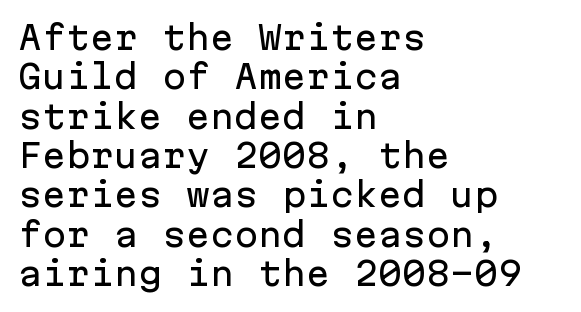
Q: Is the text italic (slanted)? A: No, it is upright.
Q: Is the typeface a serif or a sans-serif typeface? A: Sans-serif.
Q: Is the text underlined? A: No.
Q: How is the paragraph aligned? A: Left-aligned.
Q: Is the spacing between letters normal or unusually wide? A: Normal.
Q: Width (condensed, normal, or wide)? A: Normal.
Q: Stroke contrast? A: Low.
Q: x-height? A: Medium.
Q: Monospaced? A: Yes.
